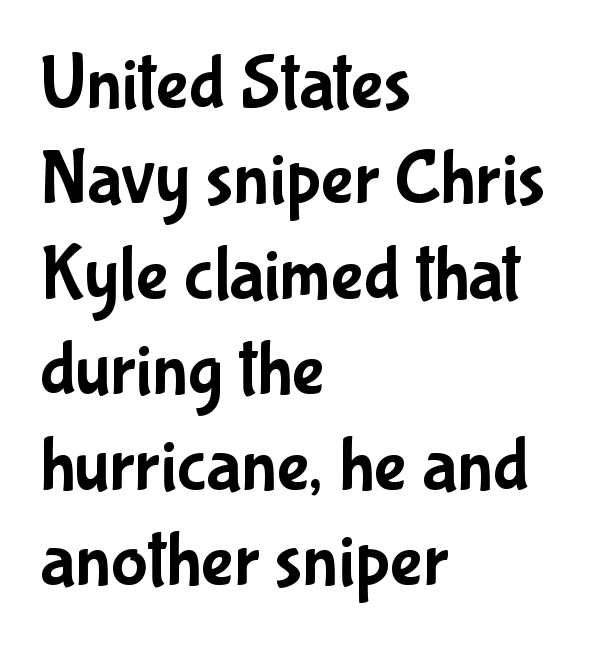
{"serif": "no", "italic": "no", "width": "condensed", "stroke_contrast": "low", "x_height": "medium", "monospaced": "no", "underline": "no", "align": "left", "line_spacing_ratio": 1.24, "letter_spacing": "normal", "letter_spacing_em": 0.0, "glyph_px": 77}
